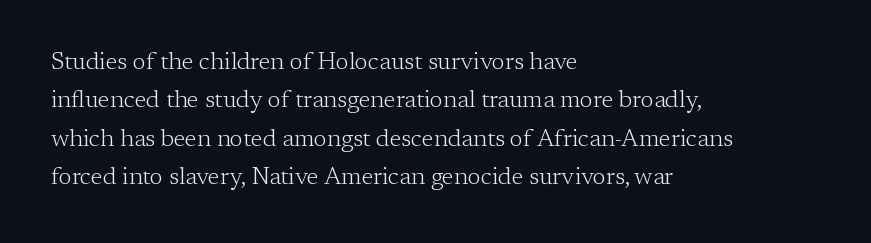
Plain, unruled lines of type. No heavy texture on the line: the type isn't bold. Look at the tracking — it's just the regular setting, nothing added. The axis of the letterforms is exactly vertical. The rows are spaced the way most documents space them.
